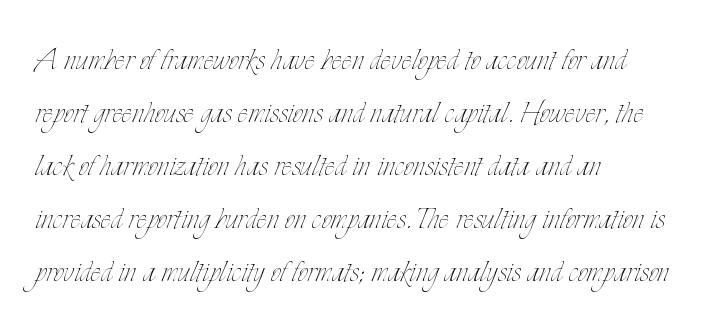
The image shows 39 px thin, condensed type; set left-aligned, normal line spacing (1.36x), normal letter spacing, not underlined; low stroke contrast and a small x-height.
